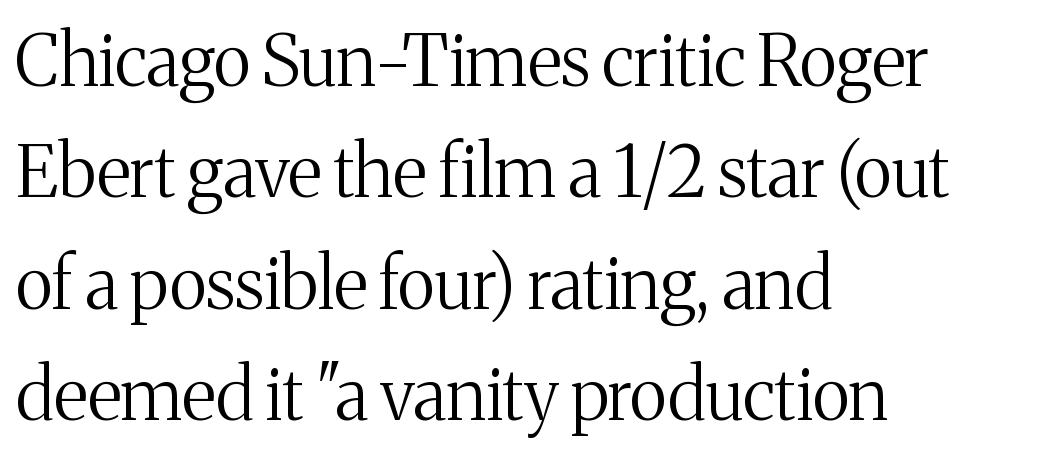
{"serif": "yes", "italic": "no", "bold": "no", "weight": "regular", "width": "normal", "stroke_contrast": "medium", "x_height": "medium", "monospaced": "no", "underline": "no", "align": "left", "line_spacing": "normal", "line_spacing_ratio": 1.57, "letter_spacing": "normal", "letter_spacing_em": 0.0, "glyph_px": 71}
